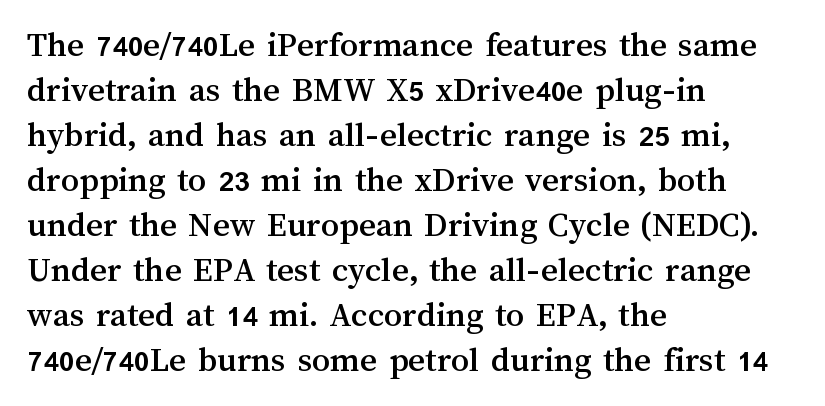
The image shows 36 px text type, upright; set left-aligned, normal line spacing (1.25x), normal letter spacing, not underlined; medium stroke contrast and a medium x-height.
